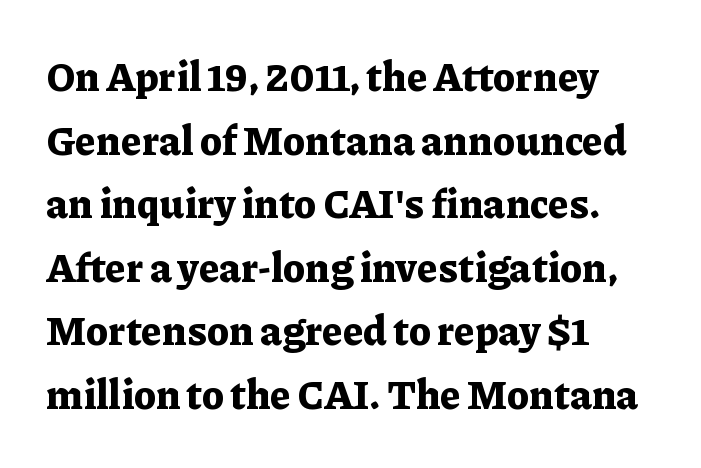
These lines are rendered in a variable-pitch font. Line beginnings align vertically; line endings do not. I'd call this a serif setting — the letters wear small feet. Weight: bold.
